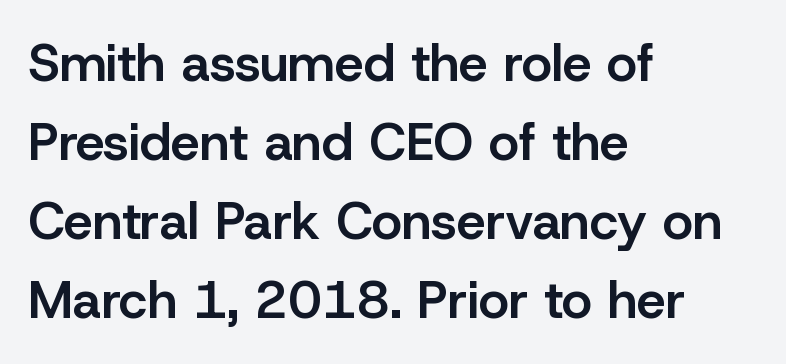
It's the straight-up-and-down kind of type. Type style note: lacks serifs. The text block is weighted toward the left margin, trailing off unevenly rightward. Has an underline been added? It has not. Is this a fixed-width face? No — the glyphs have proportional, varying widths. This rendering leaves character spacing at its baseline value.
